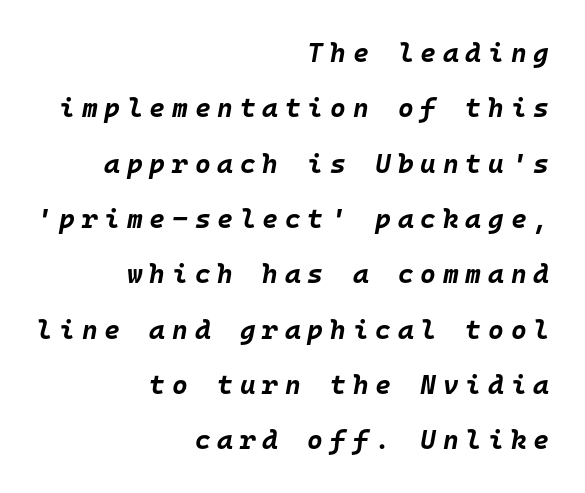
The image shows 27 px bold type, italic (leaning right); set right-aligned, loose line spacing (2.05x), unusually wide letter spacing (+0.25 em), not underlined.
